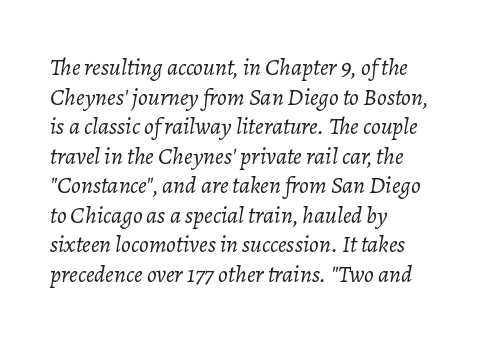
The image shows 24 px text type, italic (leaning right); set left-aligned, line spacing 1.23x, normal letter spacing, not underlined.
